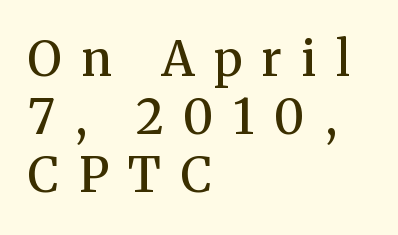
Q: Is the text bold? A: Semi-bold.
Q: Is the text italic (slanted)? A: No, it is upright.
Q: Is the typeface a serif or a sans-serif typeface? A: Serif.
Q: Is the text underlined? A: No.
Q: How is the paragraph aligned? A: Left-aligned.
Q: Is the spacing between letters normal or unusually wide? A: Unusually wide.
Q: Width (condensed, normal, or wide)? A: Normal.
Q: Stroke contrast? A: Medium.
Q: x-height? A: Medium.
Q: Monospaced? A: No.
